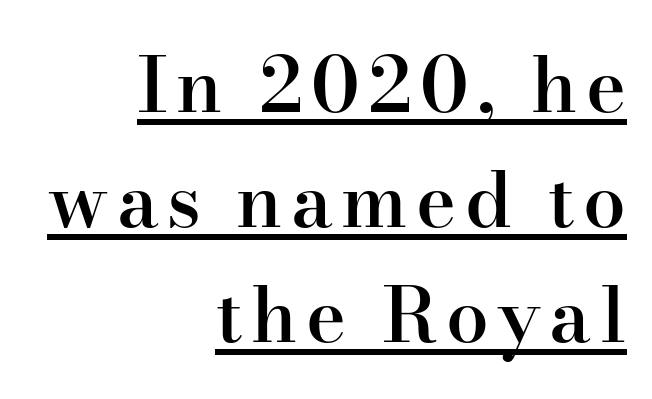
How would I describe the line gaps? Plain and ordinary. Examine the stroke ends and you'll spot serifs. It's the straight-up-and-down kind of type. Leftover space on each line is placed entirely before the opening word.
